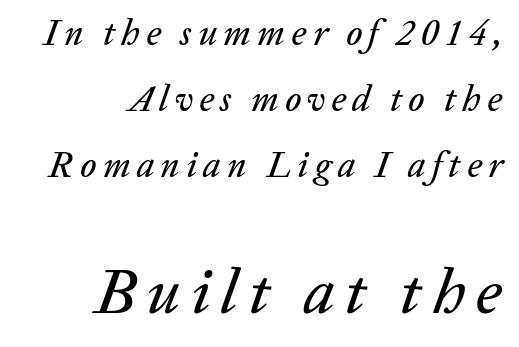
Q: Is the text italic (slanted)? A: Yes, it leans right by about 20 degrees.
Q: Is the text underlined? A: No.
Q: How is the paragraph aligned? A: Right-aligned.
Q: Which block of text is set in a larger size, the first (top) or the second (bottom)? A: The second (bottom) one.
Q: Width (condensed, normal, or wide)? A: Normal.
Q: Stroke contrast? A: Low.
Q: x-height? A: Medium.
Q: Monospaced? A: No.
